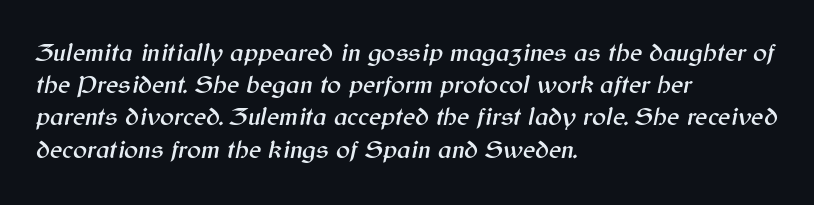
The rendering keeps characters at their native spacing. The lettering tilts uniformly, giving the passage an italic look. A classic flush-left, rag-right setting is used for this passage. The space directly below the letters is spotless.
